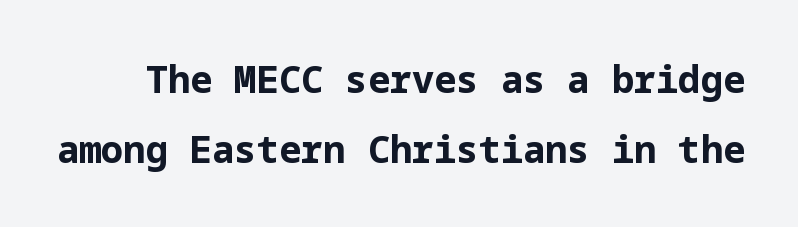
{"serif": "no", "italic": "no", "bold": "yes", "weight": "bold", "width": "normal", "stroke_contrast": "low", "x_height": "medium", "underline": "no", "line_spacing_ratio": 1.88, "letter_spacing": "normal", "letter_spacing_em": 0.0, "glyph_px": 37}
